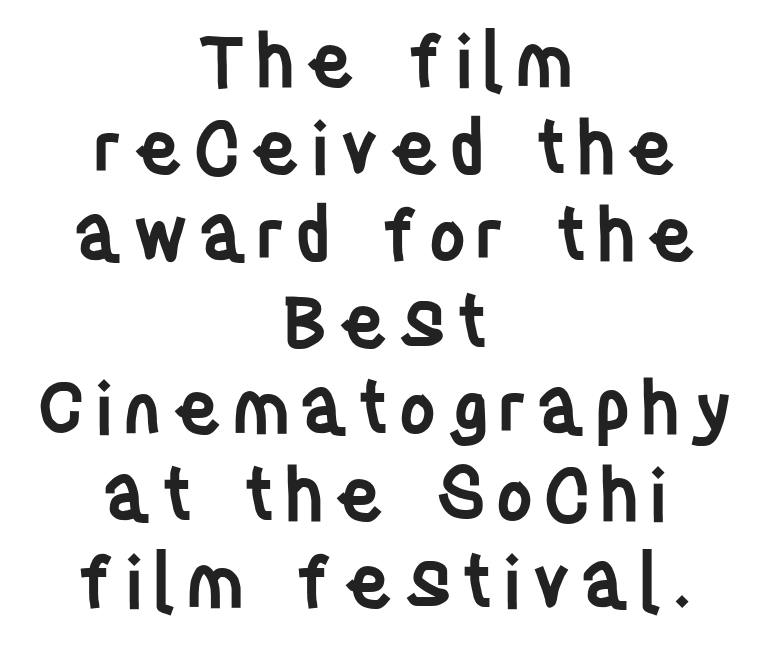
{"serif": "no", "italic": "no", "bold": "semi", "weight": "semibold", "width": "condensed", "stroke_contrast": "low", "x_height": "large", "monospaced": "no", "underline": "no", "align": "center", "line_spacing_ratio": 1.19, "glyph_px": 73}
